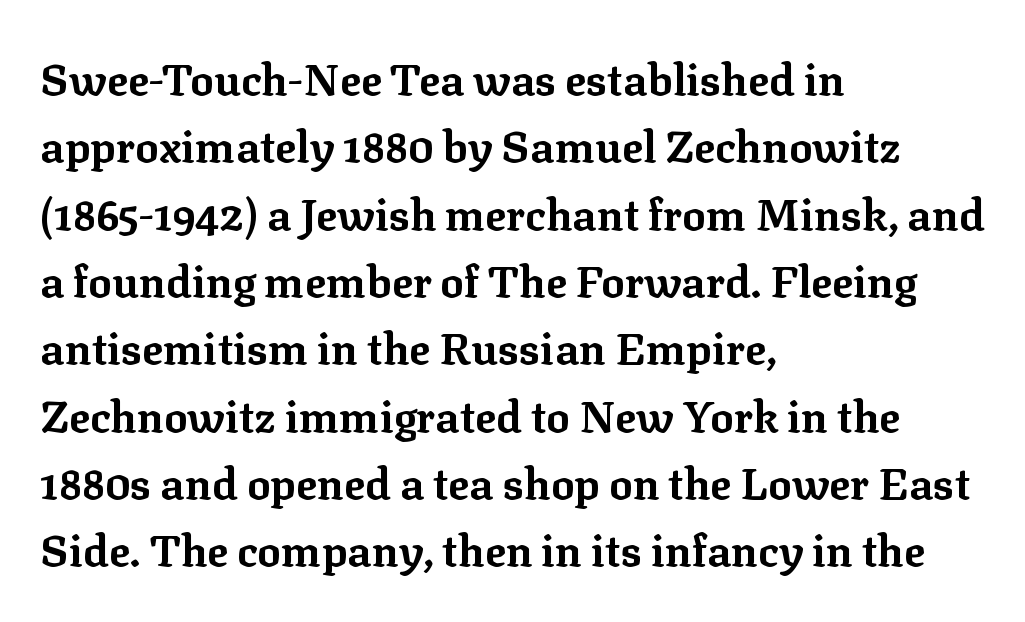
Q: Is the text bold? A: Yes.
Q: Is the text italic (slanted)? A: No, it is upright.
Q: Is the typeface a serif or a sans-serif typeface? A: Serif.
Q: Is the text underlined? A: No.
Q: How is the paragraph aligned? A: Left-aligned.
Q: Is the spacing between letters normal or unusually wide? A: Normal.
Q: Is the spacing between lines tight, normal or loose? A: Normal.
Q: Width (condensed, normal, or wide)? A: Normal.
Q: Stroke contrast? A: Low.
Q: x-height? A: Medium.
Q: Monospaced? A: No.
